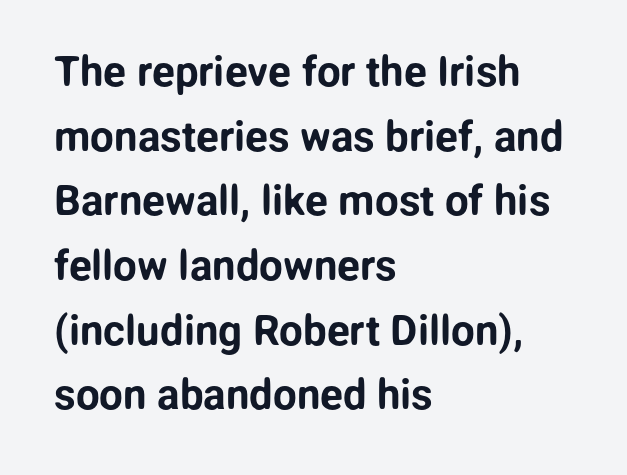
Q: Is the text italic (slanted)? A: No, it is upright.
Q: Is the typeface a serif or a sans-serif typeface? A: Sans-serif.
Q: Is the text underlined? A: No.
Q: How is the paragraph aligned? A: Left-aligned.
Q: Is the spacing between letters normal or unusually wide? A: Normal.
Q: Is the spacing between lines tight, normal or loose? A: Normal.
Q: Width (condensed, normal, or wide)? A: Normal.
Q: Stroke contrast? A: Low.
Q: x-height? A: Medium.
Q: Monospaced? A: No.
